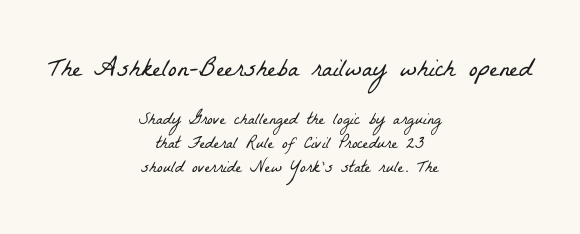
{"bold": "no", "underline": "no", "align": "center", "line_spacing": "normal", "line_spacing_ratio": 1.4, "letter_spacing": "normal", "letter_spacing_em": 0.0, "larger_block": "first", "size_ratio": 1.53, "glyph_px": 26}
